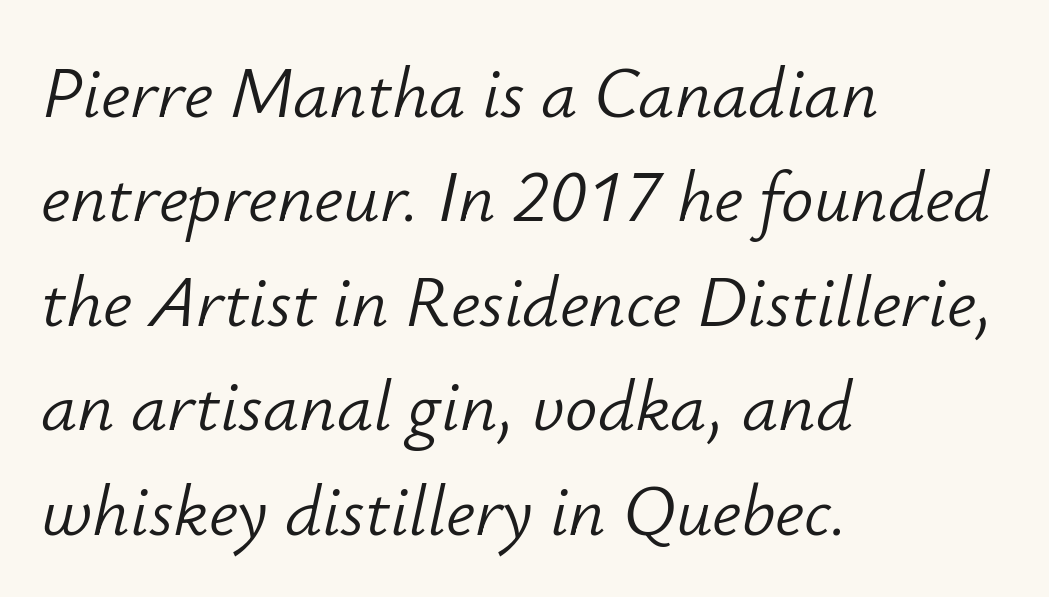
The image shows 72 px light type, italic (leaning right); set left-aligned, normal line spacing (1.45x), normal letter spacing, not underlined; low stroke contrast and a small x-height.
